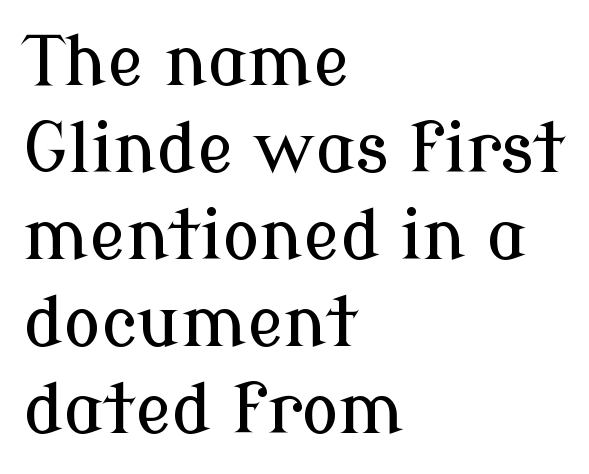
Q: Is the text italic (slanted)? A: No, it is upright.
Q: Is the typeface a serif or a sans-serif typeface? A: Serif.
Q: Is the text underlined? A: No.
Q: How is the paragraph aligned? A: Left-aligned.
Q: Is the spacing between letters normal or unusually wide? A: Normal.
Q: Is the spacing between lines tight, normal or loose? A: Normal.
Q: Width (condensed, normal, or wide)? A: Normal.
Q: Stroke contrast? A: Low.
Q: x-height? A: Medium.
Q: Monospaced? A: No.
